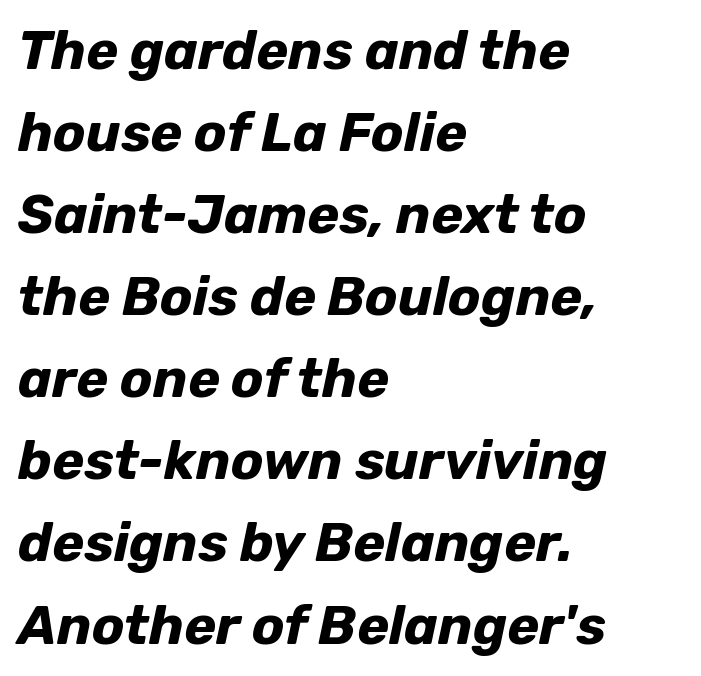
Q: Is the text bold? A: Yes.
Q: Is the text italic (slanted)? A: Yes, it leans right by about 12 degrees.
Q: Is the text underlined? A: No.
Q: How is the paragraph aligned? A: Left-aligned.
Q: Is the spacing between letters normal or unusually wide? A: Normal.
Q: Is the spacing between lines tight, normal or loose? A: Normal.
Q: Width (condensed, normal, or wide)? A: Normal.
Q: Stroke contrast? A: Low.
Q: x-height? A: Medium.
Q: Monospaced? A: No.
